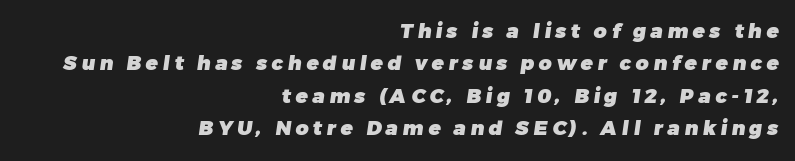
The face used here is rendered with a markedly widened letterfit. Where is the straight margin? On the right. Is there much room between lines? A standard amount, neither cramped nor airy. The characters look thick and weighty, a clear bold. Beneath every word, the page is bare.
